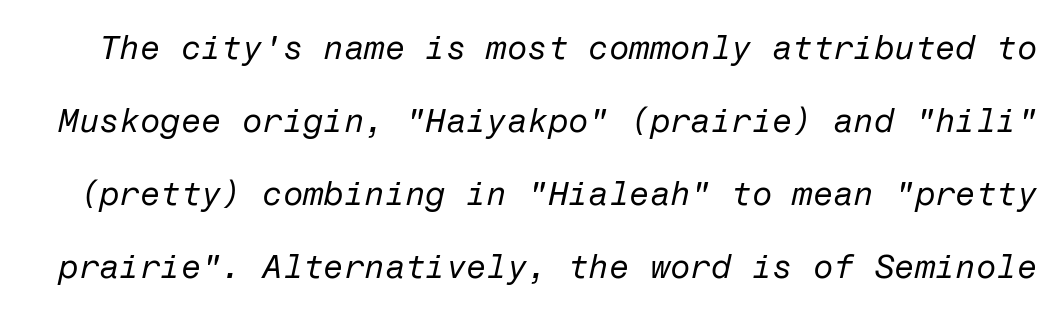
{"italic": "yes", "lean": "right", "slant_degrees": 12, "bold": "no", "weight": "regular", "width": "normal", "stroke_contrast": "low", "x_height": "medium", "underline": "no", "line_spacing": "loose", "line_spacing_ratio": 2.21, "letter_spacing": "normal", "letter_spacing_em": 0.0, "glyph_px": 33}
